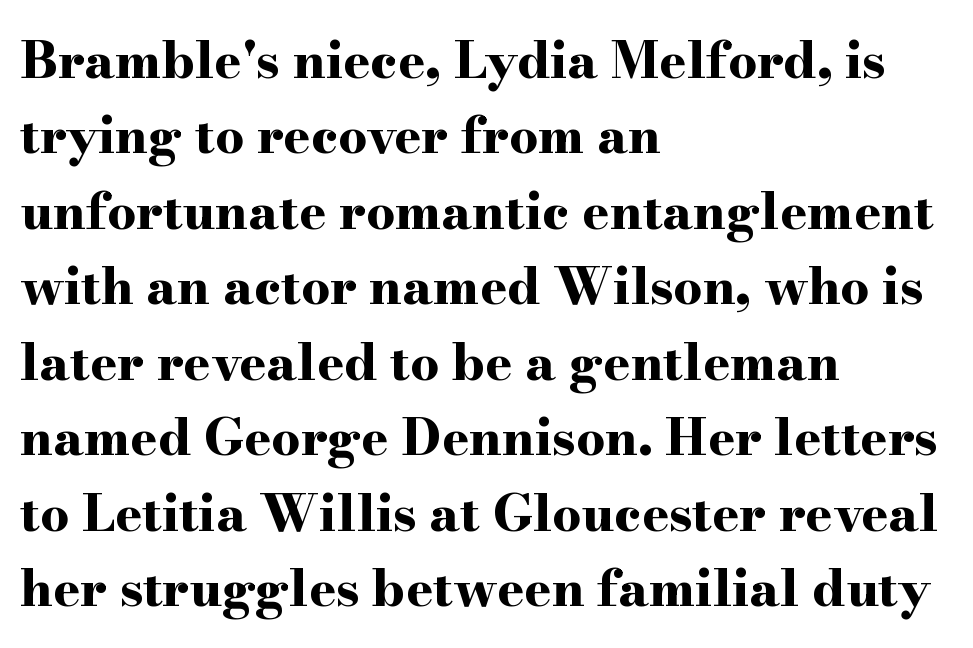
Q: Is the text bold? A: Yes.
Q: Is the text italic (slanted)? A: No, it is upright.
Q: Is the typeface a serif or a sans-serif typeface? A: Serif.
Q: Is the text underlined? A: No.
Q: How is the paragraph aligned? A: Left-aligned.
Q: Is the spacing between letters normal or unusually wide? A: Normal.
Q: Is the spacing between lines tight, normal or loose? A: Normal.
Q: Width (condensed, normal, or wide)? A: Wide.
Q: Stroke contrast? A: High.
Q: x-height? A: Small.
Q: Monospaced? A: No.
